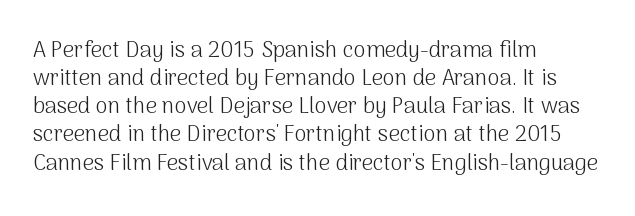
Q: Is the text bold? A: No.
Q: Is the text italic (slanted)? A: No, it is upright.
Q: Is the text underlined? A: No.
Q: How is the paragraph aligned? A: Left-aligned.
Q: Is the spacing between letters normal or unusually wide? A: Normal.
Q: Is the spacing between lines tight, normal or loose? A: Normal.
